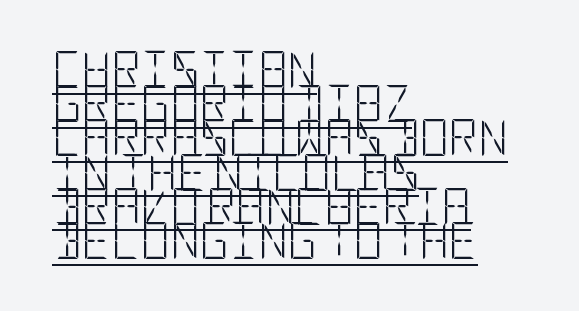
This is the regular roman posture of the typeface. A sans-serif font was chosen for this passage. All the whitespace from short lines collects on the right. The rendered words wear a rule along their underside. In terms of leading, this rendering errs on the cramped side. This is not heavy type; no bold has been used.
